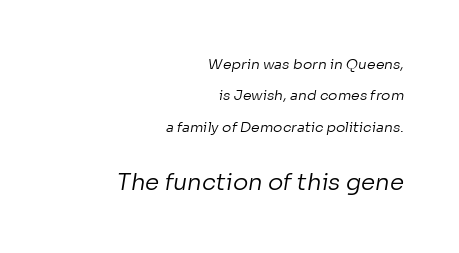
{"bold": "no", "underline": "no", "align": "right", "line_spacing": "loose", "line_spacing_ratio": 2.24, "letter_spacing": "normal", "letter_spacing_em": 0.0, "larger_block": "second", "size_ratio": 1.64, "glyph_px": 23}
